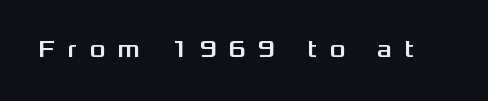
The image shows 24 px text type, upright; set unusually wide letter spacing (+0.5 em), not underlined.
